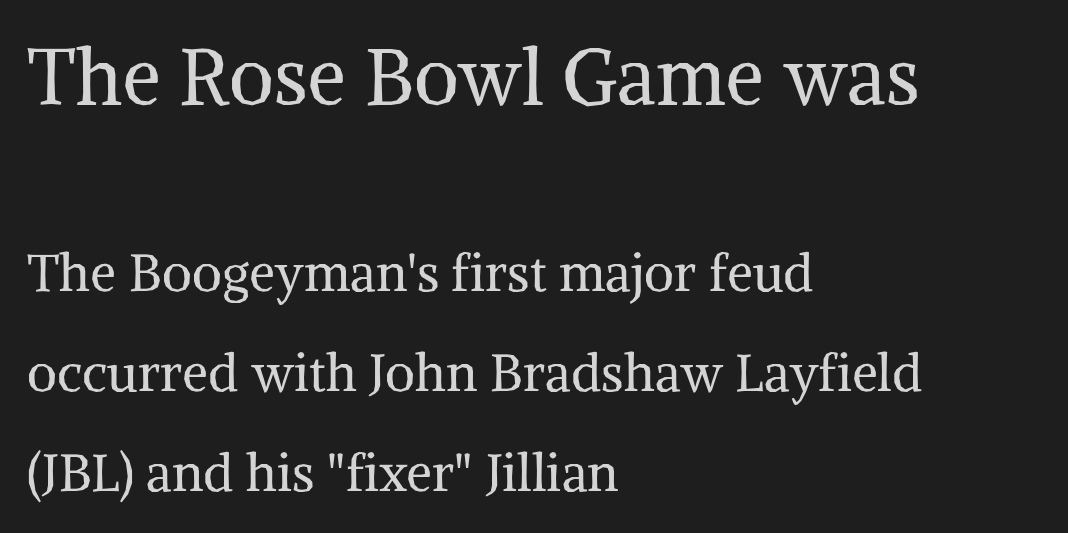
{"serif": "yes", "italic": "no", "bold": "no", "weight": "regular", "width": "normal", "stroke_contrast": "medium", "x_height": "medium", "monospaced": "no", "underline": "no", "align": "left", "line_spacing": "loose", "line_spacing_ratio": 1.92, "letter_spacing": "normal", "letter_spacing_em": 0.0, "larger_block": "first", "size_ratio": 1.5, "glyph_px": 78}
